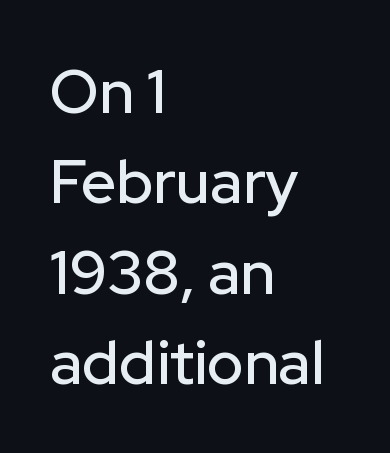
Q: Is the text italic (slanted)? A: No, it is upright.
Q: Is the typeface a serif or a sans-serif typeface? A: Sans-serif.
Q: Is the text underlined? A: No.
Q: How is the paragraph aligned? A: Left-aligned.
Q: Is the spacing between letters normal or unusually wide? A: Normal.
Q: Is the spacing between lines tight, normal or loose? A: Normal.
Q: Width (condensed, normal, or wide)? A: Normal.
Q: Stroke contrast? A: Low.
Q: x-height? A: Medium.
Q: Monospaced? A: No.
